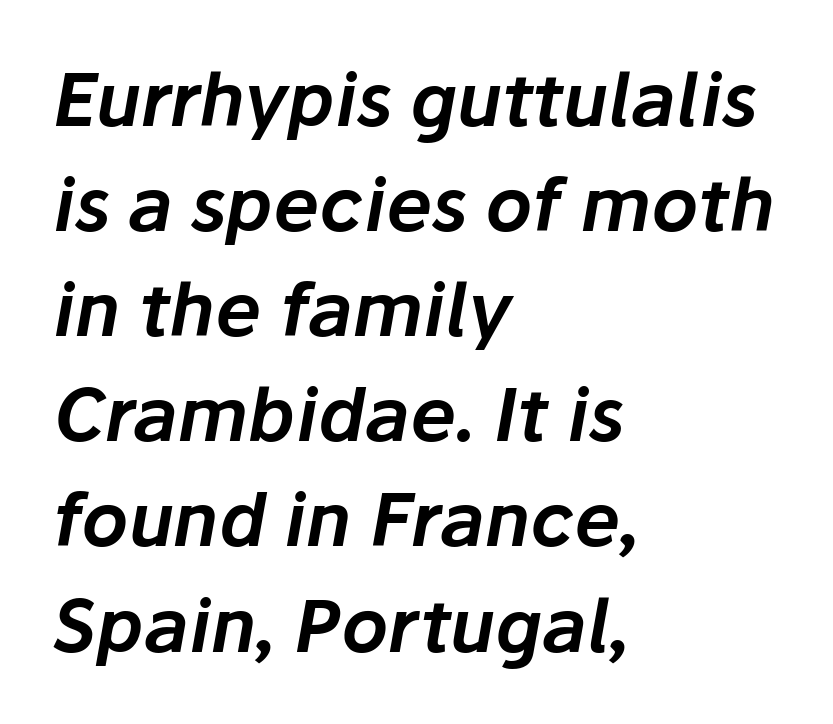
Interline gaps are of average width in this sample. The typesetter chose a ragged-right arrangement here. The letters are slanted; this is an italic face. The face used here is proportionally spaced, like ordinary book or web type. Characters follow at the spacing the type designer built in.
